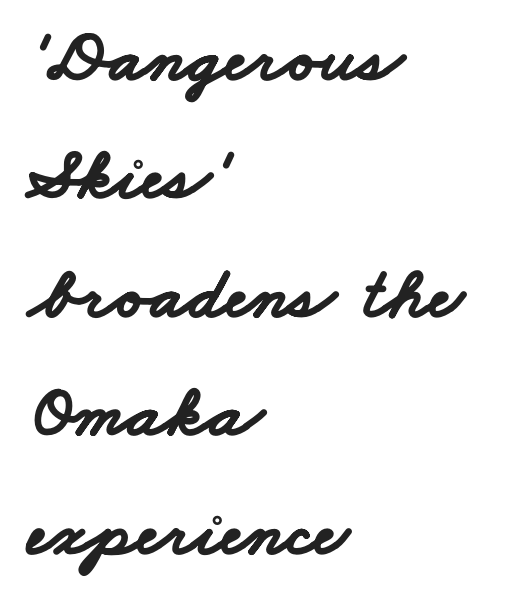
The image shows 74 px bold, wide sans-serif type; set left-aligned, normal line spacing (1.6x), normal letter spacing, not underlined; low stroke contrast and a small x-height.
